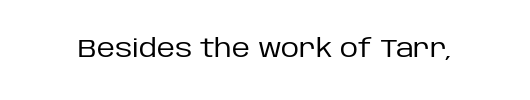
{"italic": "no", "bold": "no", "underline": "no", "letter_spacing": "normal", "letter_spacing_em": 0.0, "glyph_px": 25}
